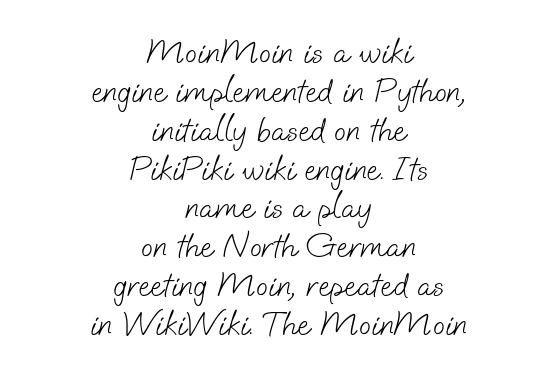
Q: Is the text bold? A: No.
Q: Is the typeface a serif or a sans-serif typeface? A: Sans-serif.
Q: Is the text underlined? A: No.
Q: How is the paragraph aligned? A: Centered.
Q: Is the spacing between letters normal or unusually wide? A: Normal.
Q: Is the spacing between lines tight, normal or loose? A: Tight.
Q: Width (condensed, normal, or wide)? A: Normal.
Q: Stroke contrast? A: Low.
Q: x-height? A: Small.
Q: Monospaced? A: No.
